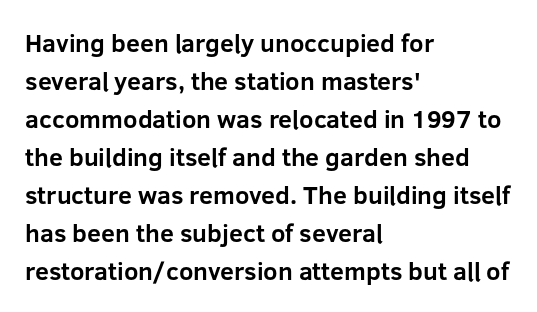
The image shows 25 px bold type, upright; set left-aligned, normal line spacing (1.52x), normal letter spacing, not underlined.
